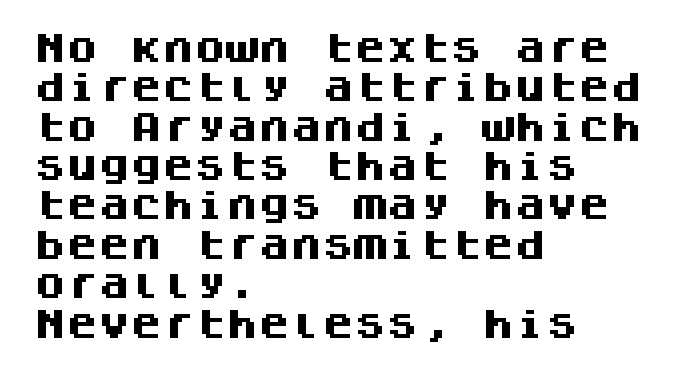
{"serif": "no", "italic": "no", "bold": "yes", "weight": "heavy", "width": "normal", "stroke_contrast": "medium", "x_height": "large", "monospaced": "yes", "underline": "no", "align": "left", "line_spacing_ratio": 1.23, "letter_spacing": "normal", "letter_spacing_em": 0.0, "glyph_px": 32}
